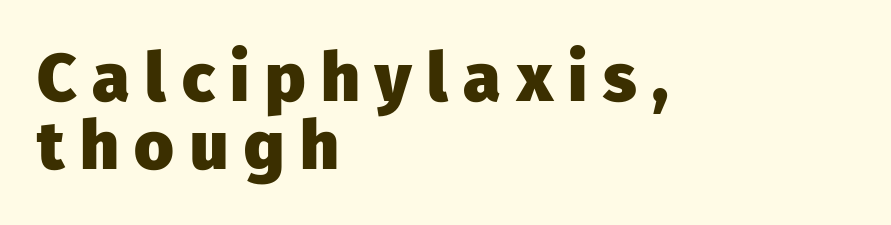
Q: Is the text bold? A: Yes.
Q: Is the text italic (slanted)? A: No, it is upright.
Q: Is the typeface a serif or a sans-serif typeface? A: Sans-serif.
Q: Is the text underlined? A: No.
Q: How is the paragraph aligned? A: Left-aligned.
Q: Is the spacing between letters normal or unusually wide? A: Unusually wide.
Q: Is the spacing between lines tight, normal or loose? A: Tight.
Q: Width (condensed, normal, or wide)? A: Normal.
Q: Stroke contrast? A: Low.
Q: x-height? A: Medium.
Q: Monospaced? A: No.
